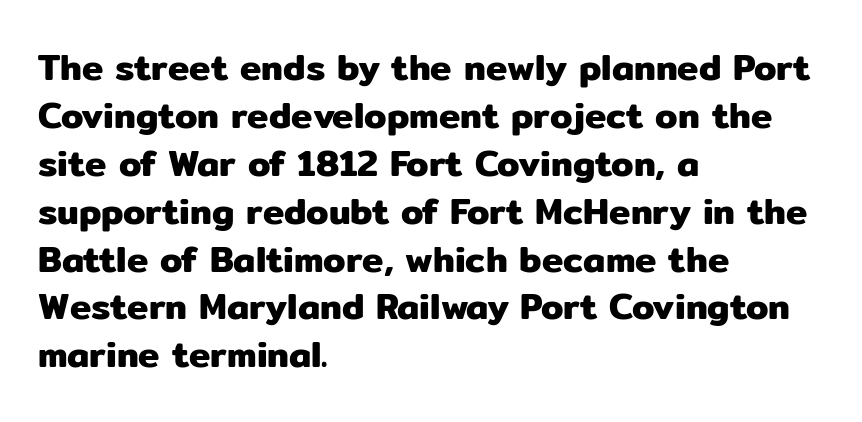
The image shows 36 px sans-serif type, upright; set left-aligned, normal line spacing (1.33x), normal letter spacing, not underlined; low stroke contrast and a medium x-height.
